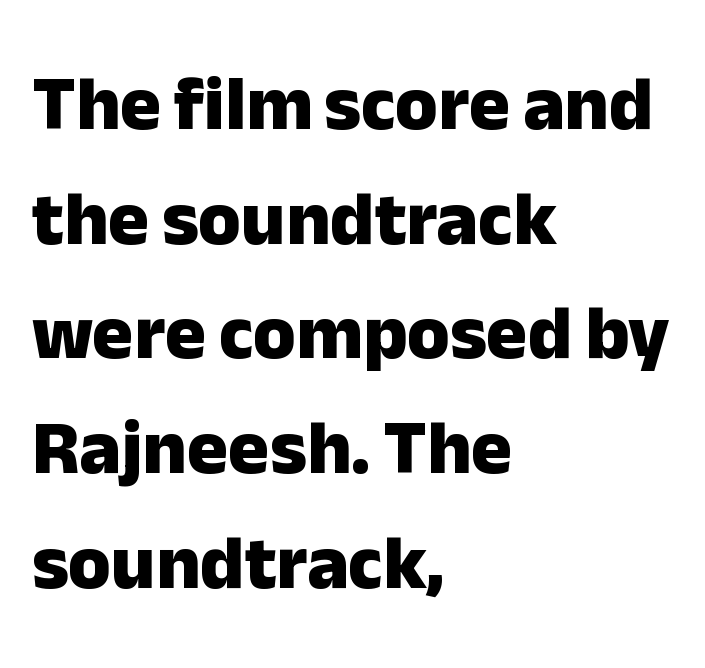
Layout note: lines flush left. Vertical strokes here are truly vertical. The rendering keeps characters at their native spacing. You'd pick this weight for a headline — it's a proper bold. A normal amount of white space separates one row of letters from the next.
